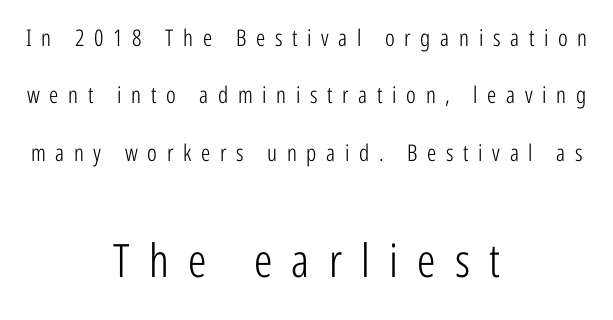
The image shows 46 px light, condensed sans-serif type, upright; set centered, loose line spacing (2.49x), unusually wide letter spacing (+0.42 em), not underlined; the second (bottom) block is 2.0x larger; low stroke contrast and a medium x-height.
